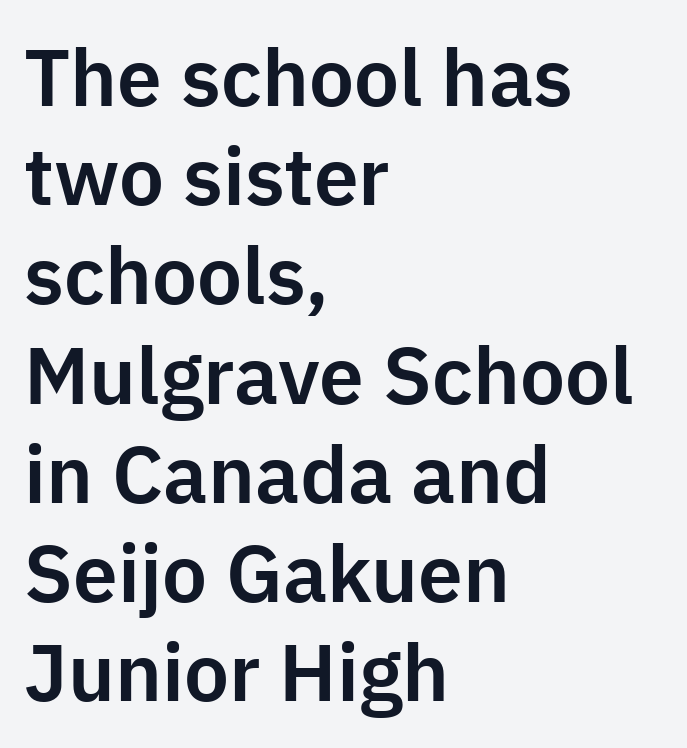
The image shows 80 px sans-serif type, upright; set left-aligned, line spacing 1.24x, normal letter spacing, not underlined; low stroke contrast and a medium x-height.
